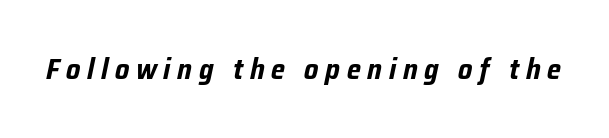
The image shows 29 px bold, condensed type, italic (leaning right); set unusually wide letter spacing (+0.23 em), not underlined; low stroke contrast and a medium x-height.
